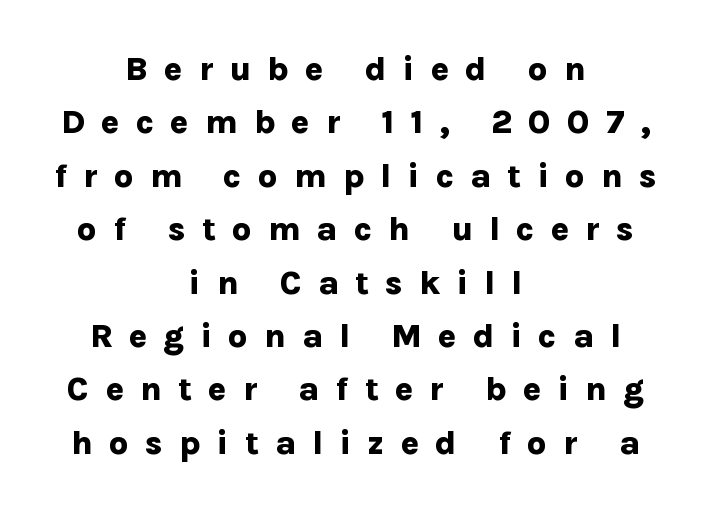
This sample uses expanded letter spacing, leaving extra air between glyphs. Line starts and ends both wander, symmetrically. Italic? Not at all — the glyphs are vertical. The strip under each line holds only bare page. You'd pick this weight for a headline — it's a proper bold. Line spacing here is normal.
